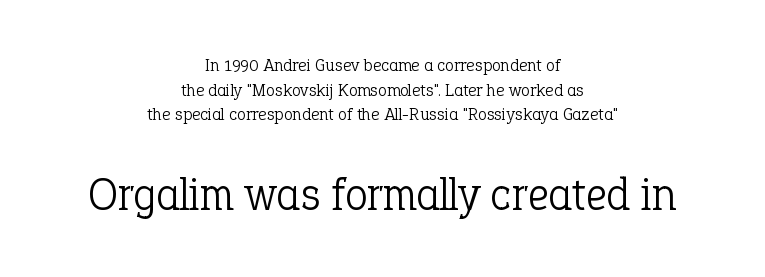
Letter spacing: default. Lines of text with bare space underneath. The lettering holds an erect, upright posture throughout. Are there feet on the stems? There are — it's a serif.
